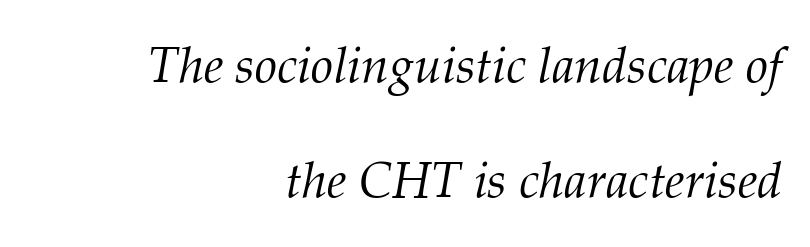
The image shows 50 px light serif type, italic (leaning right); set right-aligned, loose line spacing (2.31x), normal letter spacing, not underlined; medium stroke contrast and a medium x-height.
